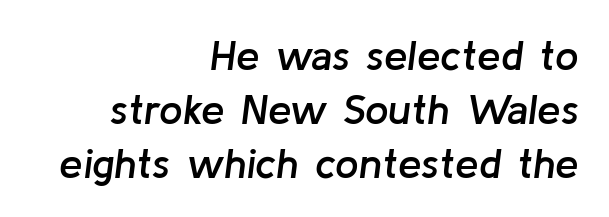
{"italic": "yes", "lean": "right", "slant_degrees": 8, "bold": "semi", "weight": "semibold", "width": "normal", "stroke_contrast": "low", "x_height": "medium", "monospaced": "no", "underline": "no", "align": "right", "line_spacing": "normal", "line_spacing_ratio": 1.28, "letter_spacing": "normal", "letter_spacing_em": 0.0, "glyph_px": 42}
